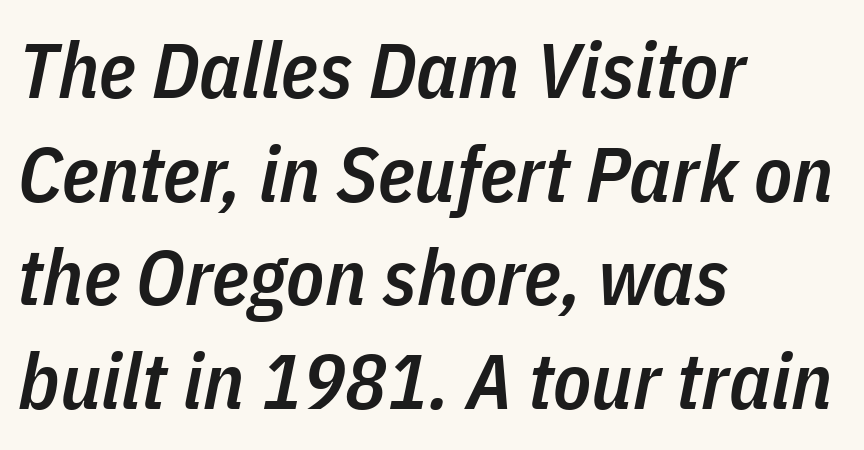
{"italic": "yes", "lean": "right", "slant_degrees": 11, "bold": "semi", "weight": "semibold", "width": "condensed", "stroke_contrast": "low", "x_height": "medium", "monospaced": "no", "underline": "no", "align": "left", "line_spacing": "normal", "line_spacing_ratio": 1.33, "letter_spacing": "normal", "letter_spacing_em": 0.0, "glyph_px": 78}
